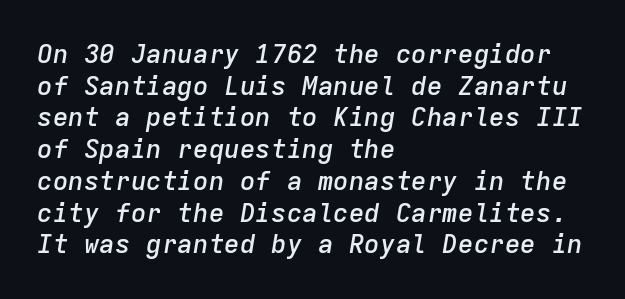
{"italic": "yes", "lean": "right", "slant_degrees": 9, "bold": "semi", "underline": "no", "align": "left", "line_spacing_ratio": 1.22, "letter_spacing": "normal", "letter_spacing_em": 0.0, "glyph_px": 26}
